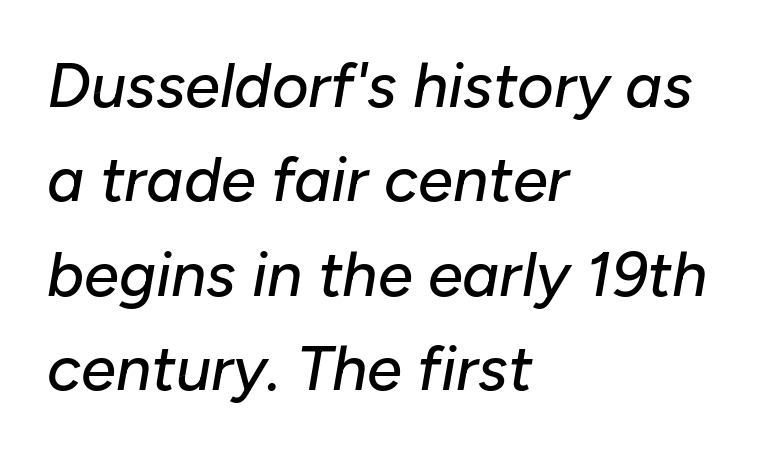
The image shows 63 px text type, italic (leaning right); set left-aligned, normal line spacing (1.5x), normal letter spacing, not underlined; low stroke contrast and a medium x-height.
